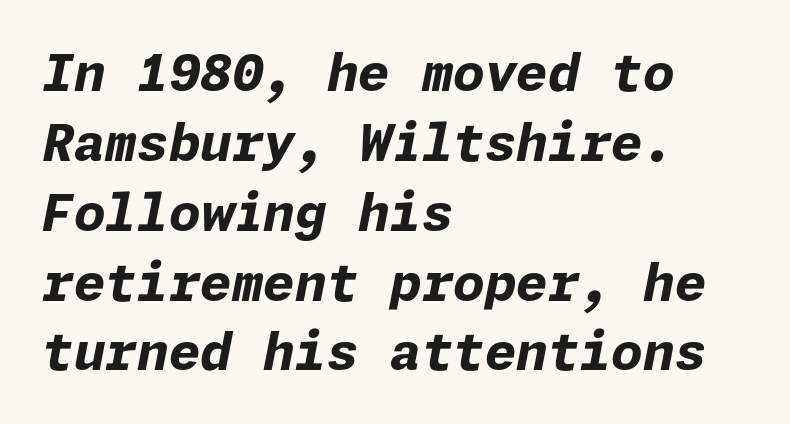
The image shows 51 px bold type, italic (leaning right); set left-aligned, normal line spacing (1.37x), normal letter spacing, not underlined; low stroke contrast and a medium x-height.
